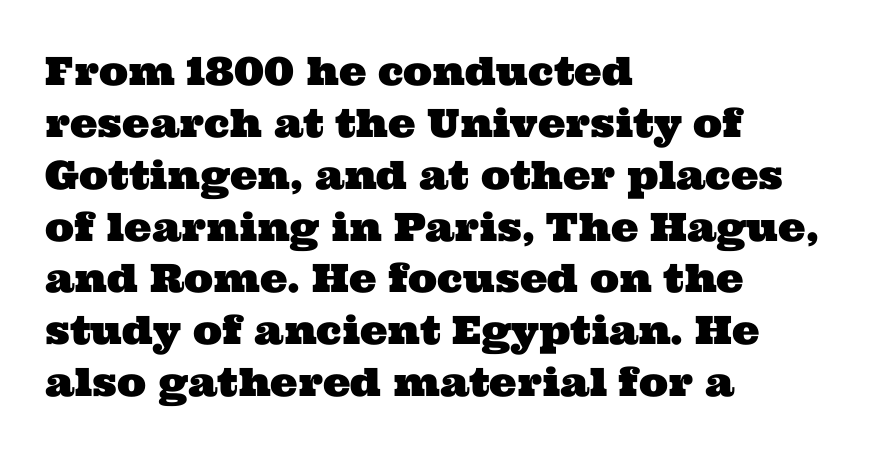
Q: Is the typeface a serif or a sans-serif typeface? A: Serif.
Q: Is the text underlined? A: No.
Q: How is the paragraph aligned? A: Left-aligned.
Q: Is the spacing between letters normal or unusually wide? A: Normal.
Q: Is the spacing between lines tight, normal or loose? A: Normal.
Q: Width (condensed, normal, or wide)? A: Wide.
Q: Stroke contrast? A: Medium.
Q: x-height? A: Medium.
Q: Monospaced? A: No.
